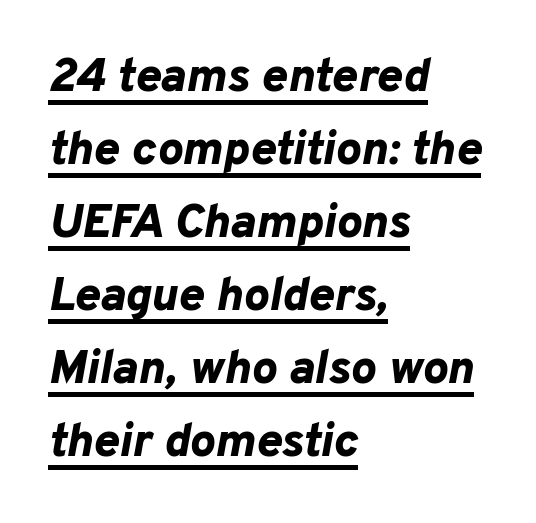
Q: Is the text bold? A: Yes.
Q: Is the text italic (slanted)? A: Yes, it leans right by about 10 degrees.
Q: Is the text underlined? A: Yes.
Q: How is the paragraph aligned? A: Left-aligned.
Q: Is the spacing between letters normal or unusually wide? A: Normal.
Q: Is the spacing between lines tight, normal or loose? A: Normal.
Q: Width (condensed, normal, or wide)? A: Normal.
Q: Stroke contrast? A: Low.
Q: x-height? A: Medium.
Q: Monospaced? A: No.
